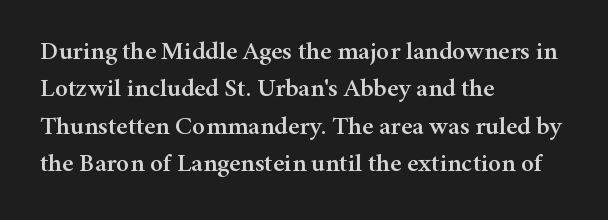
A typesetter would call this zero additional tracking. The string is rendered with underlining switched off. Reading down the block, your eye returns to a fixed left position each line. The lines sit at an ordinary, default distance from one another.
